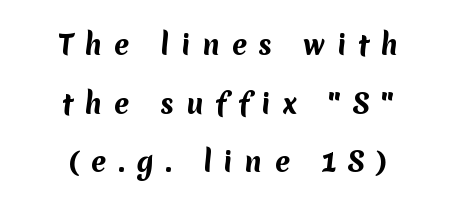
Typographic density is high because the face is bold. The strip under each line holds only bare page. Does the copy run flush right? No — it is centered line by line. Here the glyphs are tracked loosely, breaking word shapes into spaced letters. Leading is clearly above the norm, producing a sparse column.
